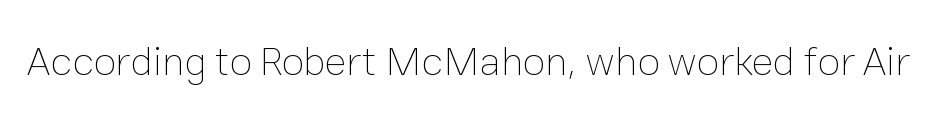
Note the varied advance widths — an 'i' is clearly narrower than an 'm'. No extra ink here — the face is not bold. This rendering leaves character spacing at its baseline value. Italic: no, the glyphs are upright roman. Bare-footed words on every line.
